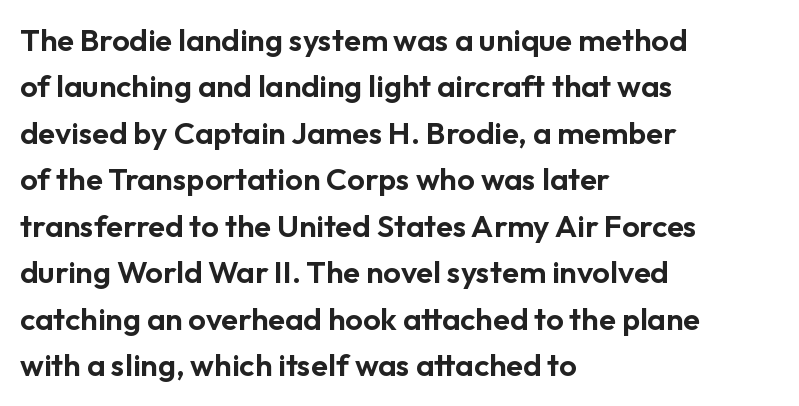
Whoever set this chose a conventional vertical rhythm. Proportional: the letters do not fall into vertical columns. A classic flush-left, rag-right setting is used for this passage. The letterforms sit shoulder to shoulder at normal distance.
